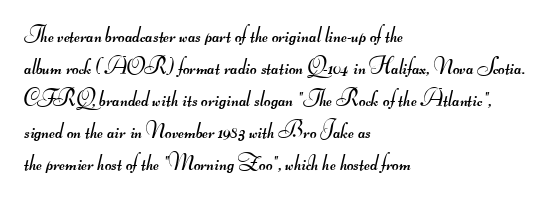
Q: Is the text bold? A: No.
Q: Is the text underlined? A: No.
Q: How is the paragraph aligned? A: Left-aligned.
Q: Is the spacing between letters normal or unusually wide? A: Normal.
Q: Is the spacing between lines tight, normal or loose? A: Normal.
